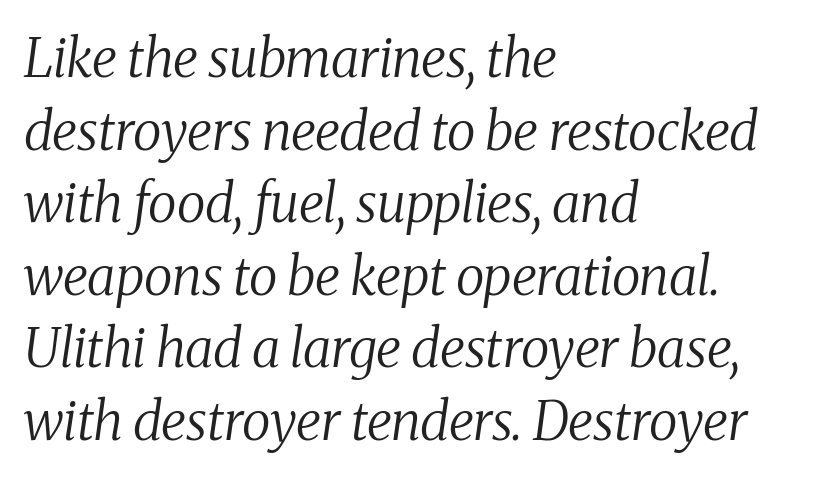
{"serif": "yes", "italic": "yes", "lean": "right", "slant_degrees": 8, "bold": "no", "weight": "regular", "width": "normal", "stroke_contrast": "medium", "x_height": "medium", "monospaced": "no", "underline": "no", "align": "left", "line_spacing": "normal", "line_spacing_ratio": 1.37, "letter_spacing": "normal", "letter_spacing_em": 0.0, "glyph_px": 53}
